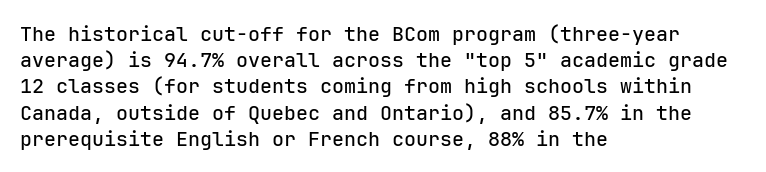
Rows of type keep a routine distance in the vertical direction. Designer's note — italics off, roman on. These lines stack with their left ends in a neat column. You could call the tracking neutral — neither tight nor loose. Each row of text sits above clean, open space.
